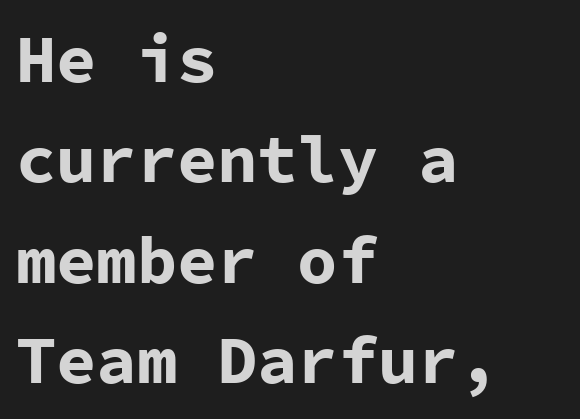
Q: Is the text bold? A: Yes.
Q: Is the text italic (slanted)? A: No, it is upright.
Q: Is the typeface a serif or a sans-serif typeface? A: Sans-serif.
Q: Is the text underlined? A: No.
Q: How is the paragraph aligned? A: Left-aligned.
Q: Is the spacing between letters normal or unusually wide? A: Normal.
Q: Is the spacing between lines tight, normal or loose? A: Normal.
Q: Width (condensed, normal, or wide)? A: Normal.
Q: Stroke contrast? A: Low.
Q: x-height? A: Medium.
Q: Monospaced? A: Yes.
